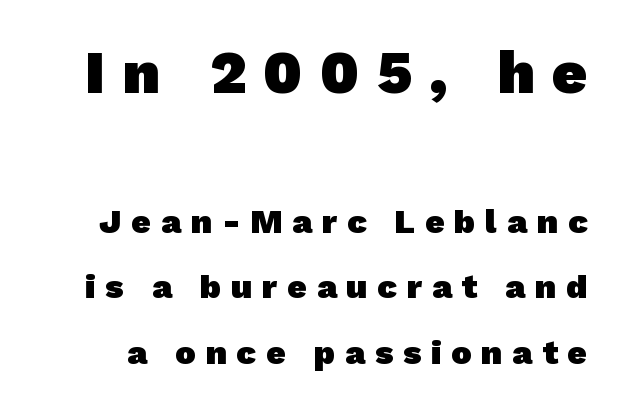
You'd pick this weight for a headline — it's a proper bold. The passage shown is not underscored anywhere. I'd call this a sans setting — the letters go barefoot. Leading is clearly above the norm, producing a sparse column. Characters follow at a spacing far wider than the type designer built in.
